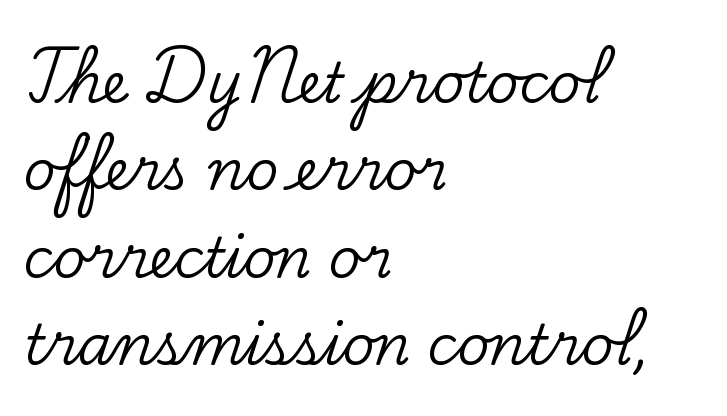
{"serif": "yes", "width": "normal", "stroke_contrast": "low", "x_height": "small", "monospaced": "no", "underline": "no", "align": "left", "line_spacing": "normal", "line_spacing_ratio": 1.59, "letter_spacing": "normal", "letter_spacing_em": 0.0, "glyph_px": 55}
